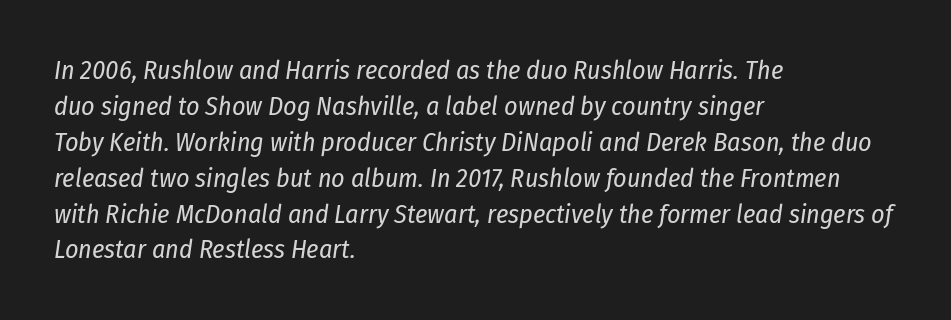
The image shows 26 px text type, italic (leaning right); set left-aligned, normal line spacing (1.38x), normal letter spacing, not underlined.
